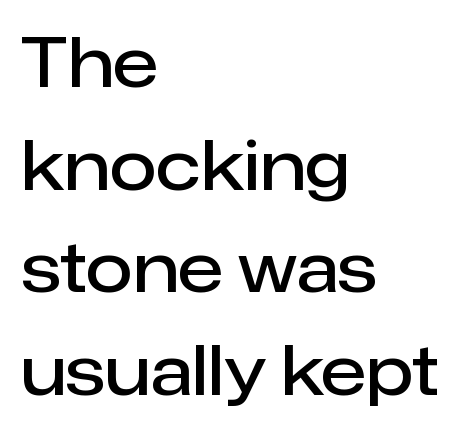
Q: Is the text bold? A: Semi-bold.
Q: Is the text italic (slanted)? A: No, it is upright.
Q: Is the typeface a serif or a sans-serif typeface? A: Sans-serif.
Q: Is the text underlined? A: No.
Q: How is the paragraph aligned? A: Left-aligned.
Q: Is the spacing between letters normal or unusually wide? A: Normal.
Q: Is the spacing between lines tight, normal or loose? A: Normal.
Q: Width (condensed, normal, or wide)? A: Normal.
Q: Stroke contrast? A: Low.
Q: x-height? A: Medium.
Q: Monospaced? A: No.
